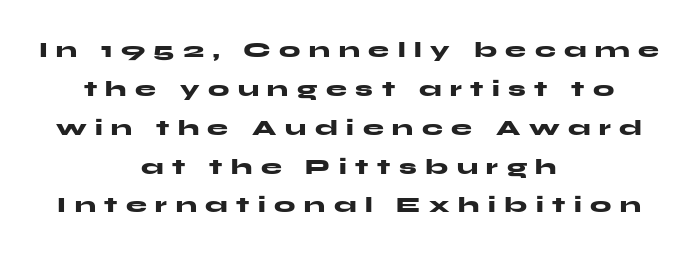
{"italic": "no", "bold": "yes", "underline": "no", "align": "center", "line_spacing_ratio": 1.85, "letter_spacing": "wide", "letter_spacing_em": 0.41, "glyph_px": 21}
